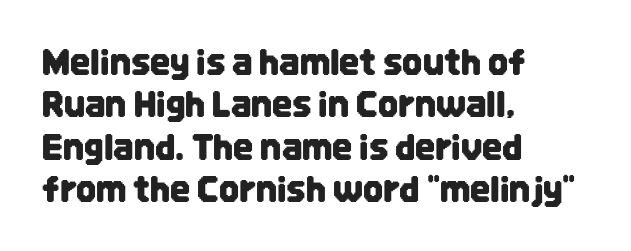
{"serif": "no", "italic": "no", "width": "condensed", "stroke_contrast": "low", "x_height": "large", "monospaced": "no", "underline": "no", "align": "left", "line_spacing_ratio": 1.21, "letter_spacing": "normal", "letter_spacing_em": 0.0, "glyph_px": 35}
